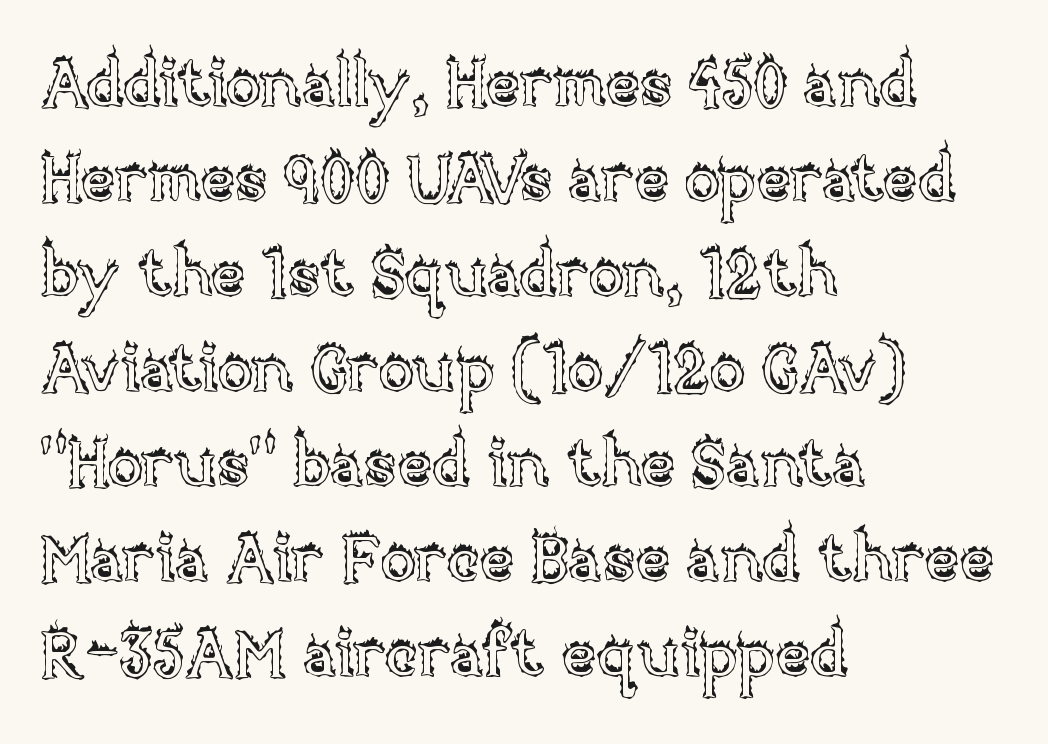
Q: Is the text italic (slanted)? A: No, it is upright.
Q: Is the text underlined? A: No.
Q: How is the paragraph aligned? A: Left-aligned.
Q: Is the spacing between letters normal or unusually wide? A: Normal.
Q: Is the spacing between lines tight, normal or loose? A: Normal.
Q: Width (condensed, normal, or wide)? A: Normal.
Q: x-height? A: Large.
Q: Monospaced? A: No.
